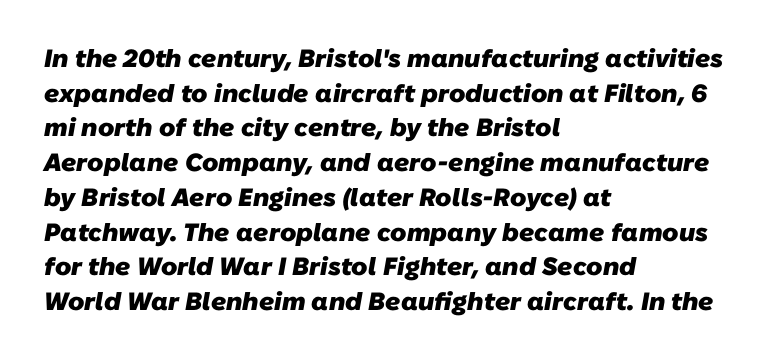
Caption: multi-line text, flush left, ragged right. Default kerning and tracking; the words read as compact shapes. Typographic density is high because the face is bold. Anything drawn beneath the words? Only blank space. The designer left line spacing at the default.
